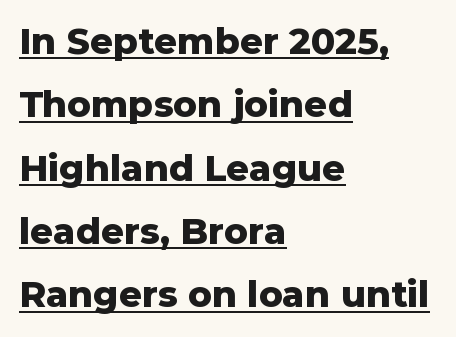
Q: Is the text bold? A: Yes.
Q: Is the text italic (slanted)? A: No, it is upright.
Q: Is the typeface a serif or a sans-serif typeface? A: Sans-serif.
Q: Is the text underlined? A: Yes.
Q: How is the paragraph aligned? A: Left-aligned.
Q: Is the spacing between letters normal or unusually wide? A: Normal.
Q: Width (condensed, normal, or wide)? A: Normal.
Q: Stroke contrast? A: Low.
Q: x-height? A: Medium.
Q: Monospaced? A: No.
